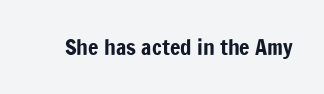
Q: Is the text italic (slanted)? A: No, it is upright.
Q: Is the text underlined? A: No.
Q: Is the spacing between letters normal or unusually wide? A: Normal.
